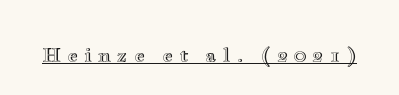
{"italic": "no", "underline": "yes", "letter_spacing": "wide", "letter_spacing_em": 0.31, "glyph_px": 20}
